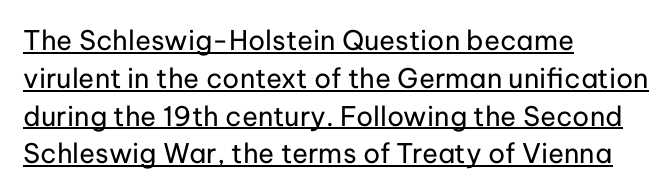
Q: Is the text bold? A: No.
Q: Is the text italic (slanted)? A: No, it is upright.
Q: Is the text underlined? A: Yes.
Q: How is the paragraph aligned? A: Left-aligned.
Q: Is the spacing between letters normal or unusually wide? A: Normal.
Q: Is the spacing between lines tight, normal or loose? A: Normal.
